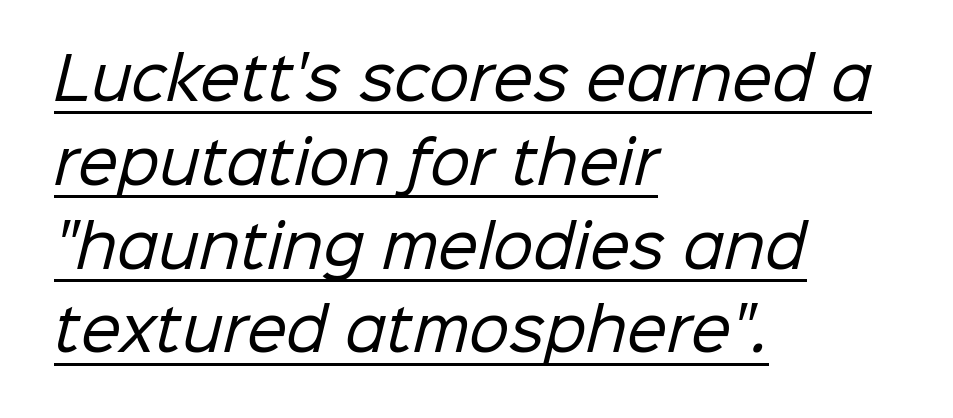
{"serif": "no", "bold": "no", "weight": "regular", "width": "normal", "stroke_contrast": "low", "x_height": "medium", "monospaced": "no", "underline": "yes", "align": "left", "line_spacing": "normal", "line_spacing_ratio": 1.47, "letter_spacing": "normal", "letter_spacing_em": 0.0, "glyph_px": 57}
